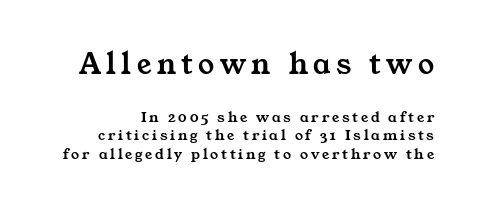
Yep, those are serifs on the letters. Character widths vary here, with narrow letters taking less room than wide ones. The space beneath each line is pristine and unruled. Scale decreases going downward across the two blocks.
